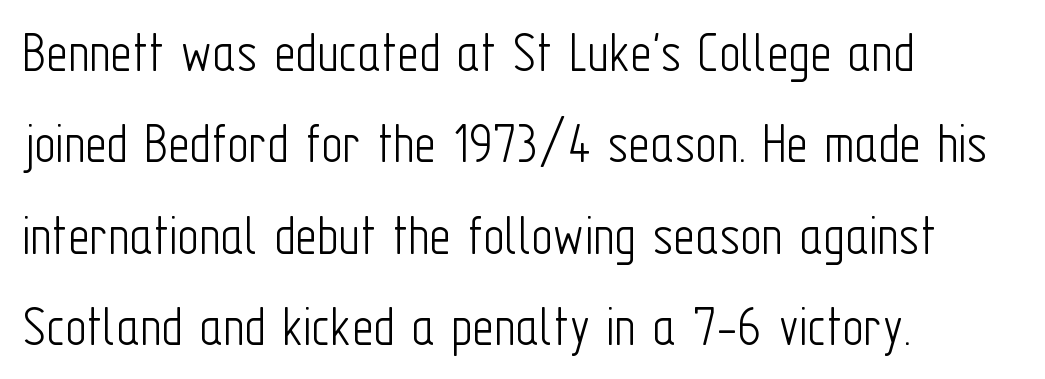
The image shows 59 px light, condensed sans-serif type, upright; set left-aligned, normal line spacing (1.55x), normal letter spacing, not underlined; low stroke contrast and a medium x-height.
